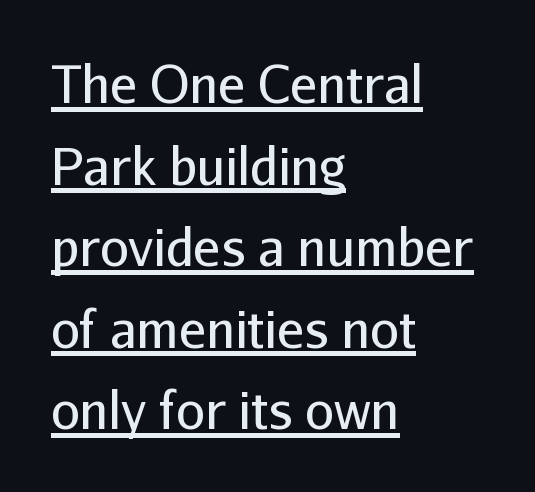
{"serif": "no", "italic": "no", "bold": "no", "weight": "regular", "width": "normal", "stroke_contrast": "low", "x_height": "medium", "monospaced": "no", "underline": "yes", "align": "left", "line_spacing": "normal", "line_spacing_ratio": 1.6, "letter_spacing": "normal", "letter_spacing_em": 0.0, "glyph_px": 51}
